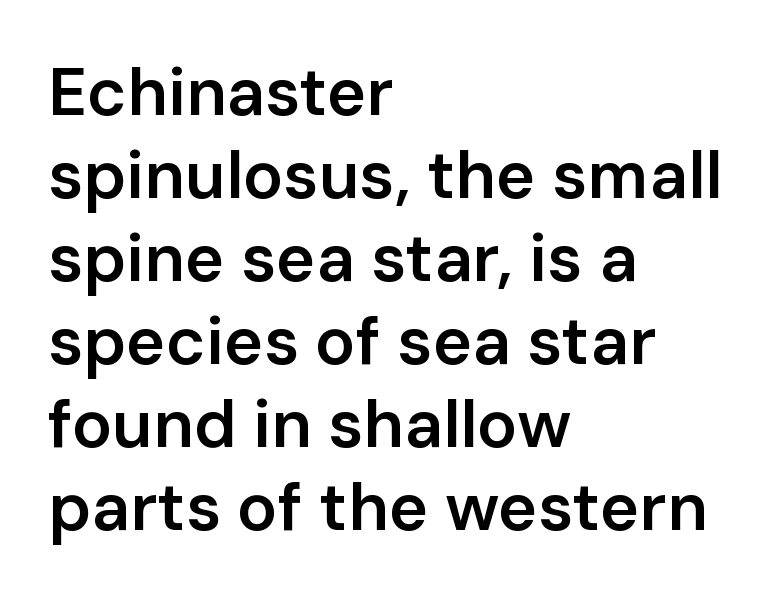
The face used here is proportionally spaced, like ordinary book or web type. Font category for this specimen: sans-serif. Glyph-to-glyph distance matches everyday printed text. A roman cut, with each character standing at attention. This is the in-between weight designers call semibold or demi. The passage shown is not underscored anywhere.
